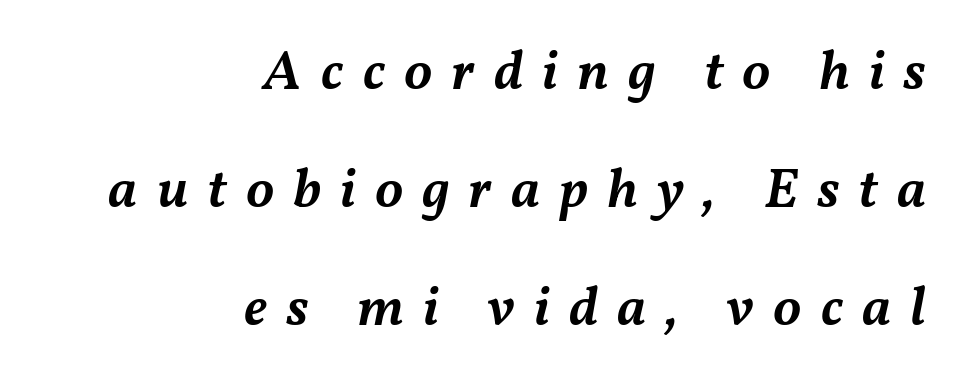
{"italic": "yes", "lean": "right", "slant_degrees": 11, "bold": "semi", "weight": "semibold", "width": "normal", "stroke_contrast": "medium", "x_height": "medium", "monospaced": "no", "underline": "no", "align": "right", "line_spacing": "loose", "line_spacing_ratio": 2.11, "letter_spacing": "wide", "letter_spacing_em": 0.34, "glyph_px": 56}
